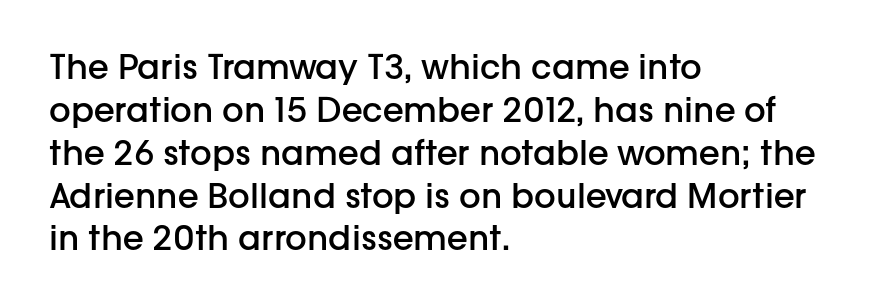
Q: Is the text bold? A: Semi-bold.
Q: Is the text italic (slanted)? A: No, it is upright.
Q: Is the typeface a serif or a sans-serif typeface? A: Sans-serif.
Q: Is the text underlined? A: No.
Q: How is the paragraph aligned? A: Left-aligned.
Q: Is the spacing between letters normal or unusually wide? A: Normal.
Q: Is the spacing between lines tight, normal or loose? A: Normal.
Q: Width (condensed, normal, or wide)? A: Normal.
Q: Stroke contrast? A: Low.
Q: x-height? A: Medium.
Q: Monospaced? A: No.
